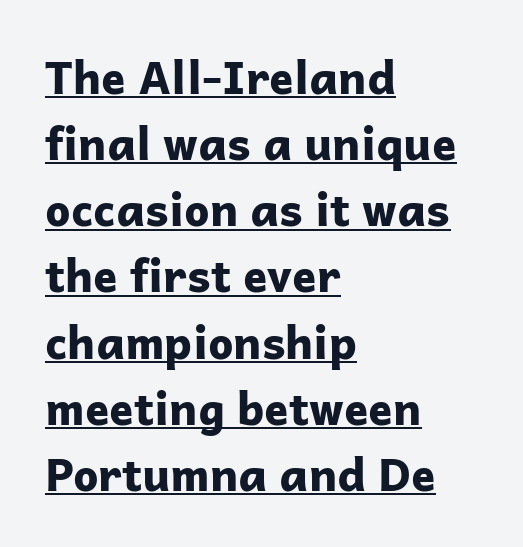
Does extra space separate the letters? No, they use regular spacing. Summary of vertical rhythm: regular, with standard interline spacing. The setting favours the left margin, as ordinary paragraphs usually do. The type family on display is of the sans-serif kind. Italic? Not at all — the glyphs are vertical.
